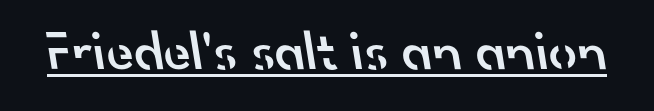
{"serif": "no", "bold": "semi", "weight": "semibold", "width": "normal", "stroke_contrast": "low", "x_height": "small", "monospaced": "no", "underline": "yes", "letter_spacing": "normal", "letter_spacing_em": 0.0, "glyph_px": 56}
